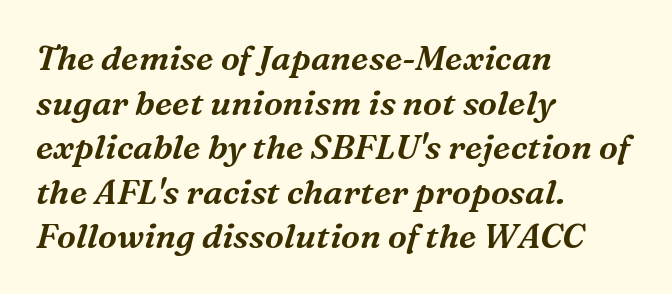
Q: Is the text italic (slanted)? A: Yes, it leans right by about 16 degrees.
Q: Is the typeface a serif or a sans-serif typeface? A: Serif.
Q: Is the text underlined? A: No.
Q: How is the paragraph aligned? A: Left-aligned.
Q: Is the spacing between letters normal or unusually wide? A: Normal.
Q: Is the spacing between lines tight, normal or loose? A: Normal.
Q: Width (condensed, normal, or wide)? A: Normal.
Q: Stroke contrast? A: Medium.
Q: x-height? A: Medium.
Q: Monospaced? A: No.
